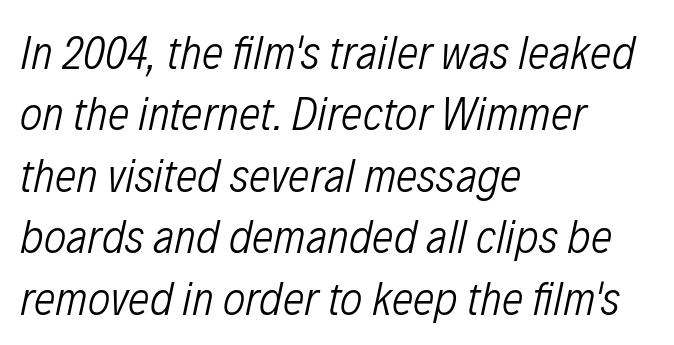
Yep, that's italic — everything's leaning. Each letter keeps its own natural width here, so spacing adapts to shape. Underlining? Definitely not there. Summary of vertical rhythm: regular, with standard interline spacing. The rag falls on the right side of this text block. The tracking reads as untouched default to a designer's eye.
